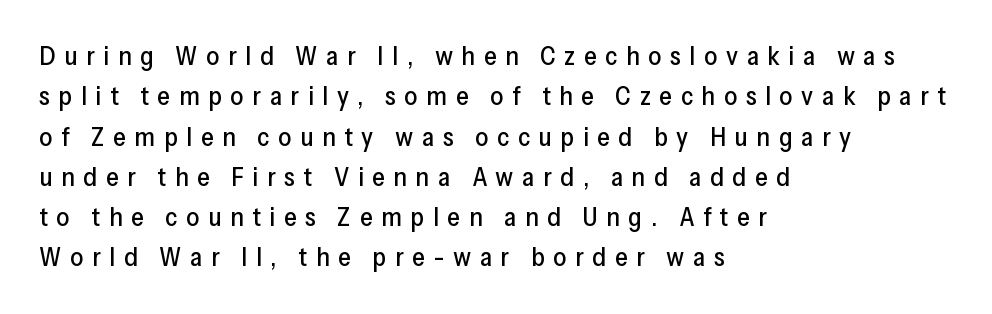
The image shows 26 px text type, upright; set left-aligned, normal line spacing (1.55x), unusually wide letter spacing (+0.33 em), not underlined.
